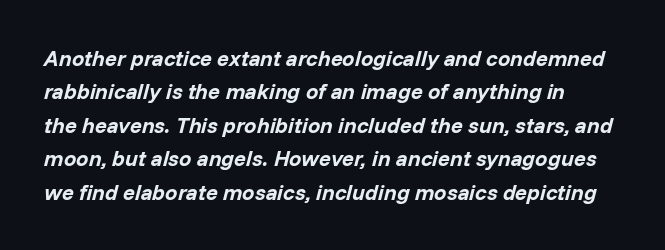
Underlining? Definitely not there. The gaps between neighbouring characters are ordinary and unremarkable. When letters slant like this, we call the style italic. The font is running at its bold setting. The rows are spaced the way most documents space them.
